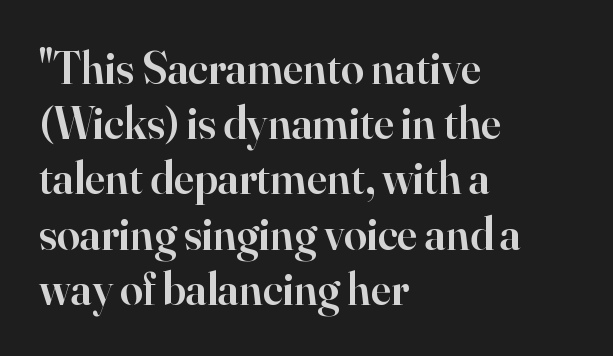
Q: Is the text bold? A: Semi-bold.
Q: Is the text italic (slanted)? A: No, it is upright.
Q: Is the typeface a serif or a sans-serif typeface? A: Serif.
Q: Is the text underlined? A: No.
Q: How is the paragraph aligned? A: Left-aligned.
Q: Is the spacing between letters normal or unusually wide? A: Normal.
Q: Width (condensed, normal, or wide)? A: Normal.
Q: Stroke contrast? A: High.
Q: x-height? A: Small.
Q: Monospaced? A: No.
